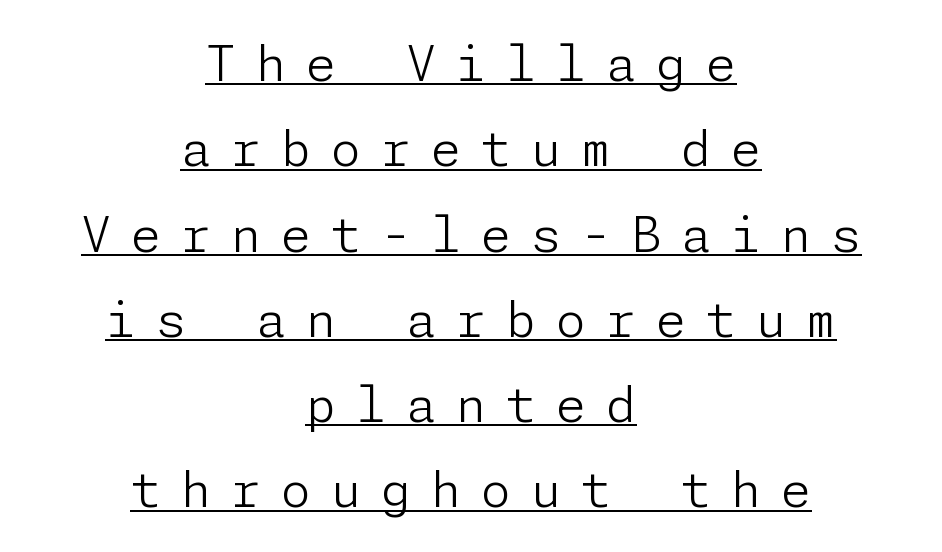
You can tell from the bare stems that sans-serif type was used. Quick note: not italic, upright. The characters are drawn with everyday or finer stroke widths. The rendered words wear a rule along their underside. The tracking reads as deliberately expanded to a designer's eye. Horizontal alignment here is central, giving a formal, balanced look.
